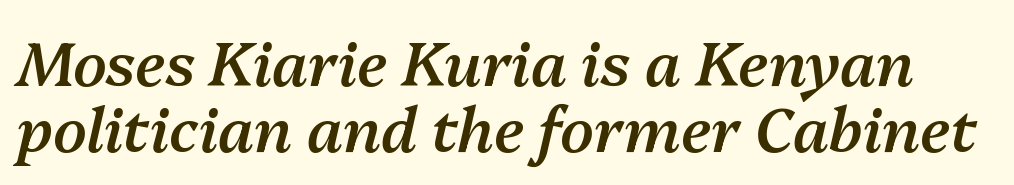
{"italic": "yes", "lean": "right", "slant_degrees": 13, "bold": "semi", "weight": "semibold", "width": "normal", "stroke_contrast": "medium", "x_height": "medium", "monospaced": "no", "underline": "no", "line_spacing": "tight", "line_spacing_ratio": 1.08, "letter_spacing": "normal", "letter_spacing_em": 0.0, "glyph_px": 61}
